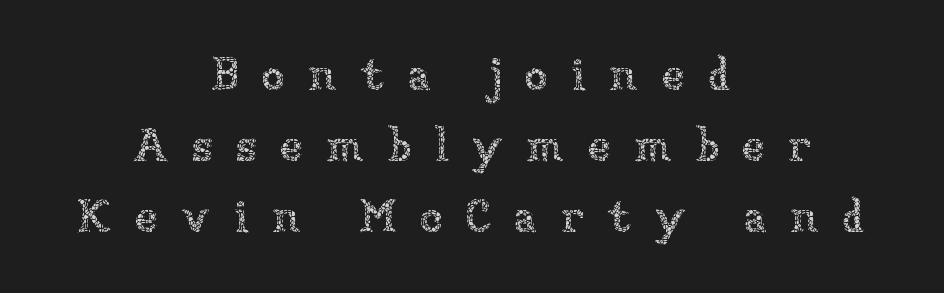
{"italic": "no", "bold": "no", "weight": "thin", "width": "normal", "stroke_contrast": "low", "x_height": "medium", "monospaced": "no", "underline": "no", "align": "center", "line_spacing": "normal", "line_spacing_ratio": 1.51, "letter_spacing": "wide", "letter_spacing_em": 0.49, "glyph_px": 47}
